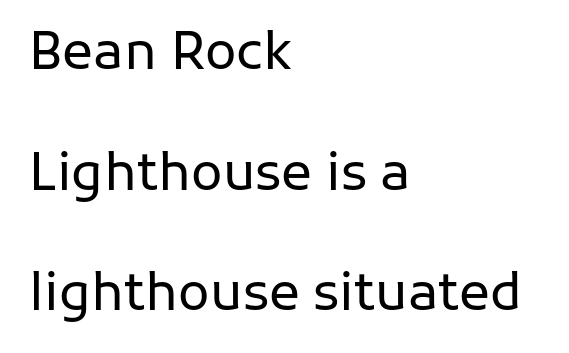
{"serif": "no", "italic": "no", "bold": "no", "weight": "regular", "width": "normal", "stroke_contrast": "low", "x_height": "medium", "monospaced": "no", "underline": "no", "align": "left", "line_spacing": "loose", "line_spacing_ratio": 2.32, "letter_spacing": "normal", "letter_spacing_em": 0.0, "glyph_px": 52}
